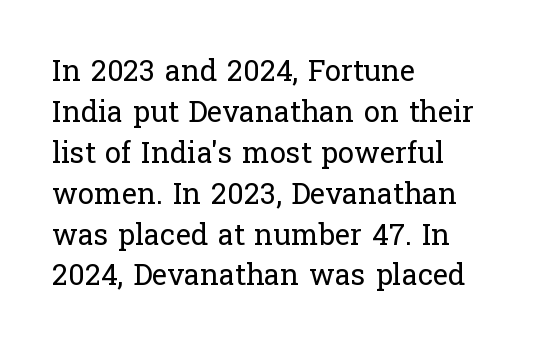
The image shows 29 px regular-weight serif type, upright; set left-aligned, normal line spacing (1.41x), normal letter spacing, not underlined; low stroke contrast and a medium x-height.
